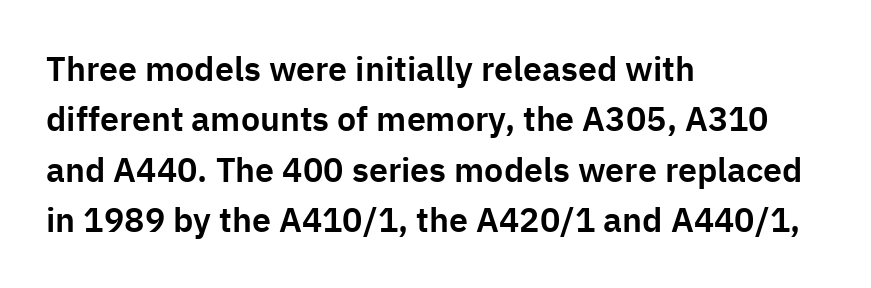
The glyphs in this specimen are sans serif. These lines stack with their left ends in a neat column. Clear beneath every line of the passage. This is roman type, the default non-slanted kind.
